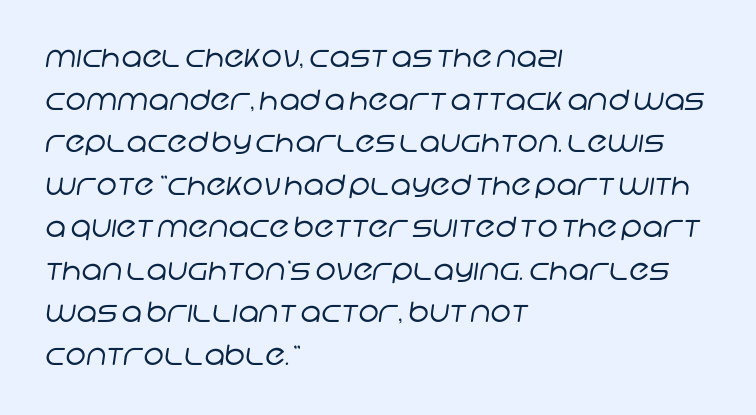
Think standard paragraph weight, or any step lighter than that. The space directly below the letters is spotless. Interline gaps are of average width in this sample. Do the characters align in a grid? No, the font is proportional. Words appear dense and cohesive because spacing is normal. The setting favours the left margin, as ordinary paragraphs usually do.
